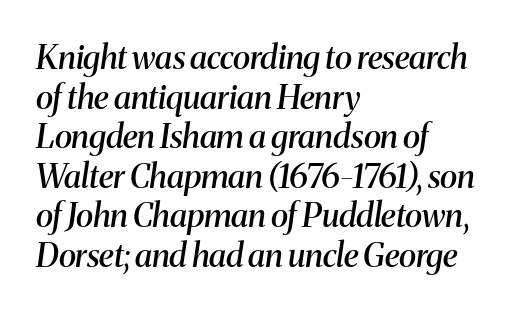
The image shows 33 px semibold serif type, italic (leaning right); set left-aligned, line spacing 1.2x, normal letter spacing, not underlined; medium stroke contrast and a medium x-height.
